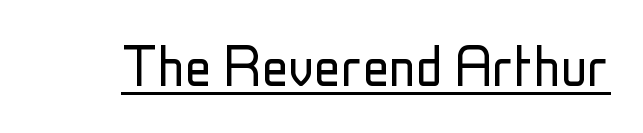
Posture: vertical. Font category for this specimen: sans-serif. The typesetter has applied underlining to the passage shown. Inter-character spacing is left at the font's built-in metrics.
